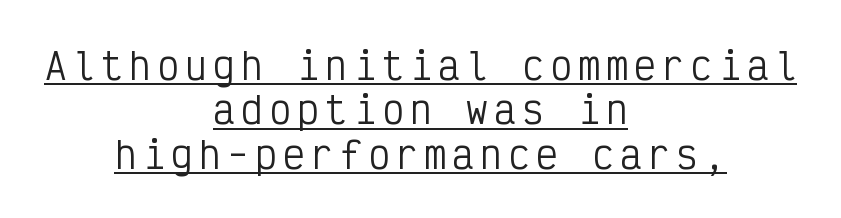
A typographer would call this underscored text. Each letter, wide or thin by design, is forced into the same width here. The letters stand upright; this is a roman face. Nothing heavy about these letters — not bold at all. Leftover space on each line is divided equally before and after the words. A typesetter would label this face a sans.
